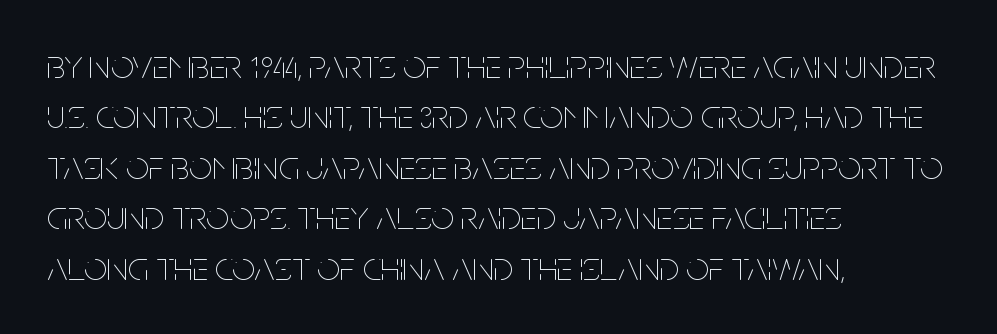
{"italic": "no", "bold": "no", "weight": "thin", "width": "condensed", "stroke_contrast": "low", "x_height": "large", "monospaced": "no", "underline": "no", "align": "left", "line_spacing_ratio": 1.23, "letter_spacing": "normal", "letter_spacing_em": 0.0, "glyph_px": 41}
